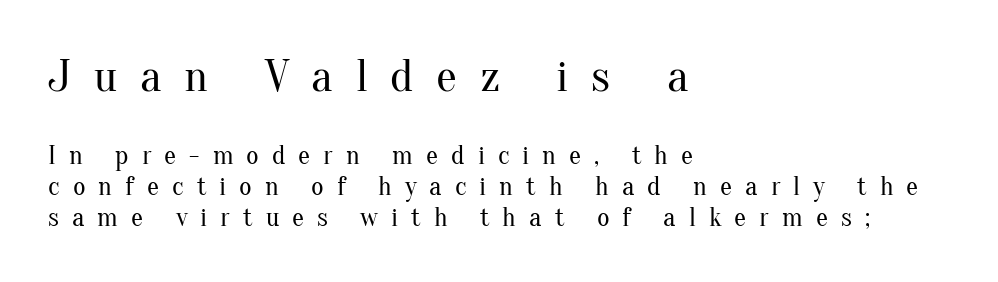
Leading is clearly below the norm, producing a dense column. Check the space under the baseline: it is left empty. Unbolded letterforms with no extra heft. Teacher's note: observe the even left margin — that is flush-left alignment.
